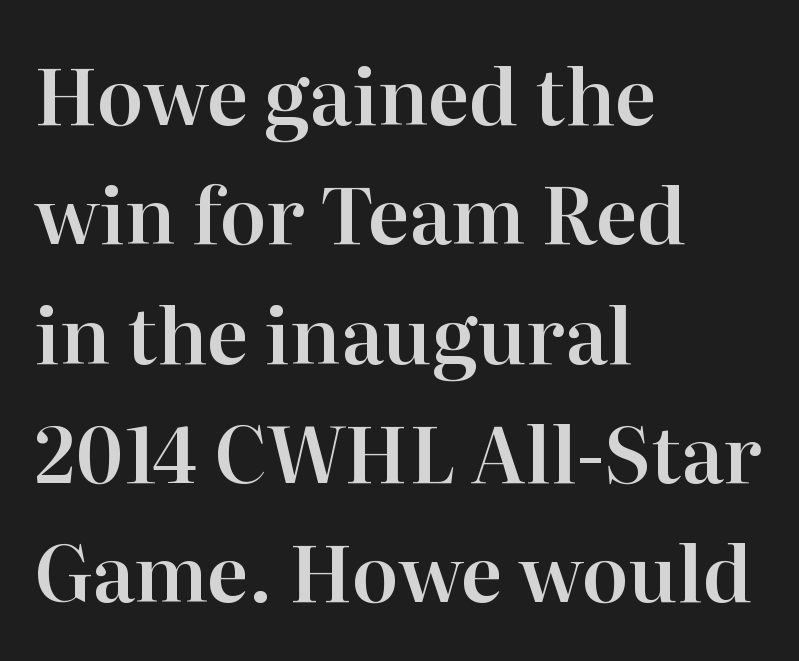
{"serif": "yes", "italic": "no", "width": "normal", "stroke_contrast": "high", "x_height": "medium", "monospaced": "no", "underline": "no", "align": "left", "line_spacing": "normal", "line_spacing_ratio": 1.55, "letter_spacing": "normal", "letter_spacing_em": 0.0, "glyph_px": 77}
